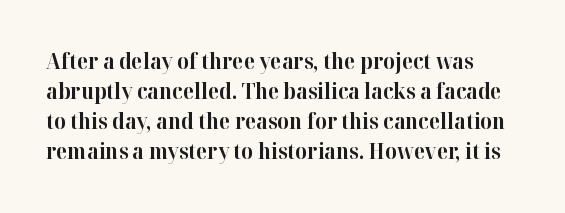
Q: Is the text bold? A: Yes.
Q: Is the text italic (slanted)? A: No, it is upright.
Q: Is the text underlined? A: No.
Q: Is the spacing between letters normal or unusually wide? A: Normal.
Q: Is the spacing between lines tight, normal or loose? A: Normal.
